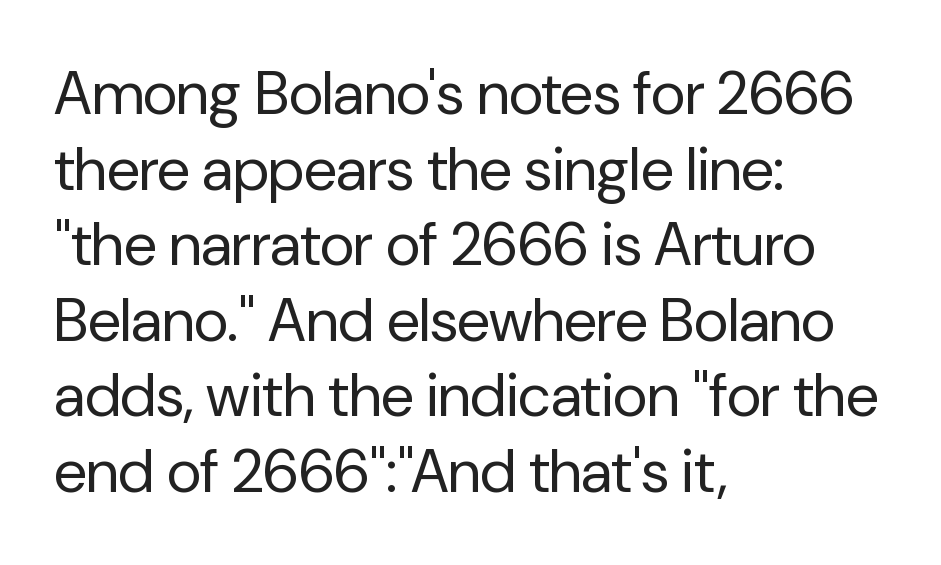
Students, note that the glyphs here touch the page at normal intervals. In terms of leading, this rendering sits right in the middle. Check the space under the baseline: it is left empty. The rag falls on the right side of this text block. The typeface chosen for these lines omits serifs.
